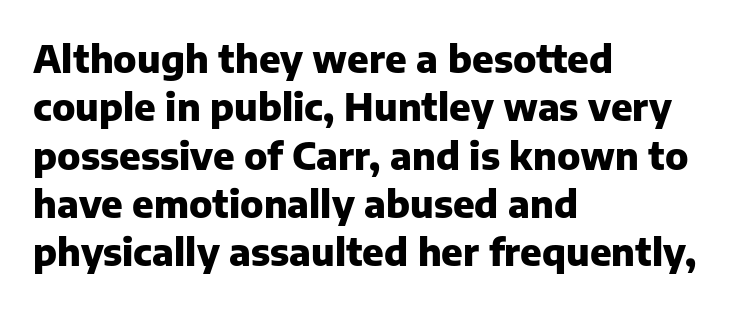
The axis of the letterforms is exactly vertical. You can tell from the bare stems that sans-serif type was used. Notice how thick the strokes are: this is what a full bold looks like. Is there much room between lines? A standard amount, neither cramped nor airy. The letterforms sit shoulder to shoulder at normal distance. A student would call this left alignment; a typographer would say flush left, rag right.
